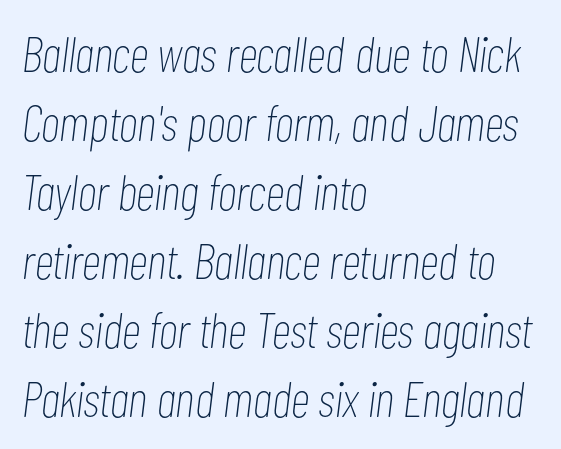
{"italic": "yes", "lean": "right", "slant_degrees": 7, "bold": "no", "weight": "thin", "width": "condensed", "stroke_contrast": "low", "x_height": "medium", "monospaced": "no", "underline": "no", "align": "left", "line_spacing": "normal", "line_spacing_ratio": 1.38, "letter_spacing": "normal", "letter_spacing_em": 0.0, "glyph_px": 50}
